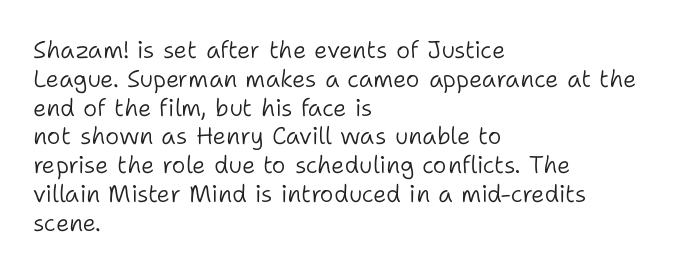
The image shows 24 px text type, upright; set left-aligned, line spacing 1.2x, normal letter spacing, not underlined.
